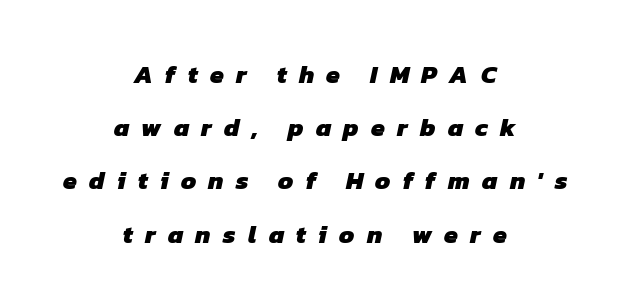
The image shows 25 px bold type; set centered, loose line spacing (2.13x), unusually wide letter spacing (+0.49 em), not underlined.
